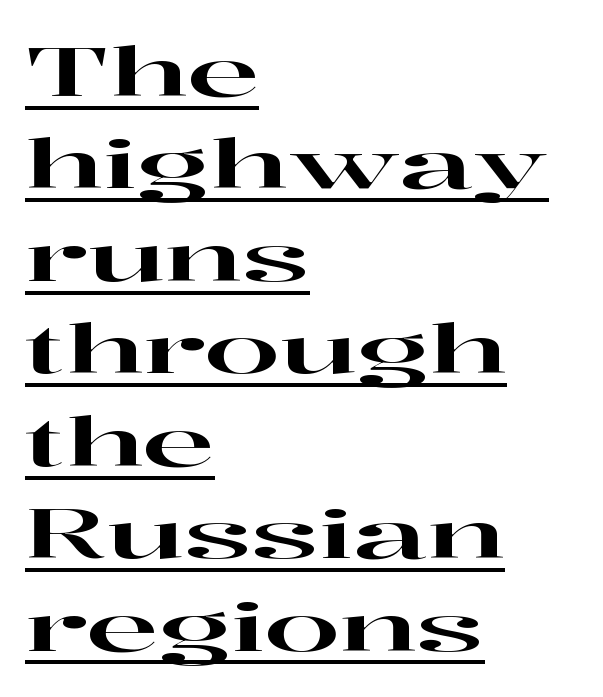
The face used here is proportionally spaced, like ordinary book or web type. The specimen reads as upright at a glance. The vertical gap from one line to the next is medium. This is underlined copy, the kind a proofreader might mark for attention. The horizontal fit of the characters is conventional and even. Does the type have serifs? Yes, each stem ends in a small foot.
